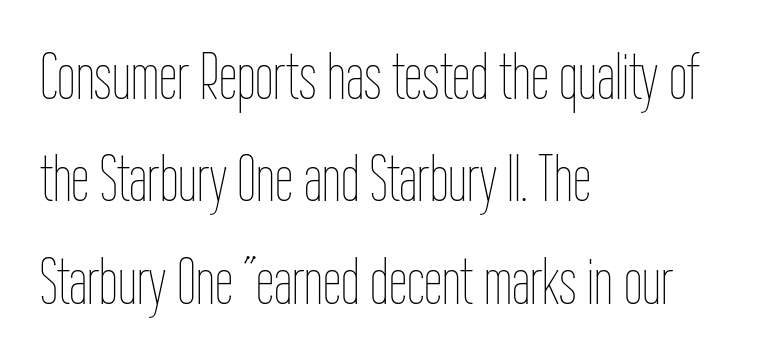
Q: Is the text bold? A: No.
Q: Is the text italic (slanted)? A: No, it is upright.
Q: Is the text underlined? A: No.
Q: How is the paragraph aligned? A: Left-aligned.
Q: Is the spacing between letters normal or unusually wide? A: Normal.
Q: Is the spacing between lines tight, normal or loose? A: Normal.
Q: Width (condensed, normal, or wide)? A: Condensed.
Q: Stroke contrast? A: Low.
Q: x-height? A: Medium.
Q: Monospaced? A: No.
